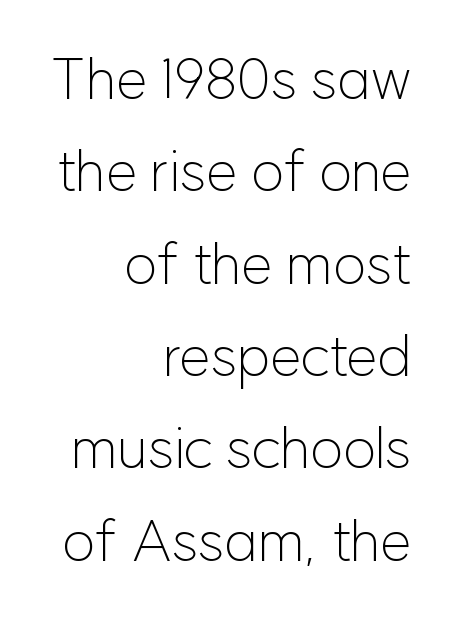
{"serif": "no", "italic": "no", "bold": "no", "weight": "light", "width": "normal", "stroke_contrast": "low", "x_height": "medium", "monospaced": "no", "underline": "no", "align": "right", "line_spacing": "normal", "line_spacing_ratio": 1.62, "letter_spacing": "normal", "letter_spacing_em": 0.0, "glyph_px": 57}
